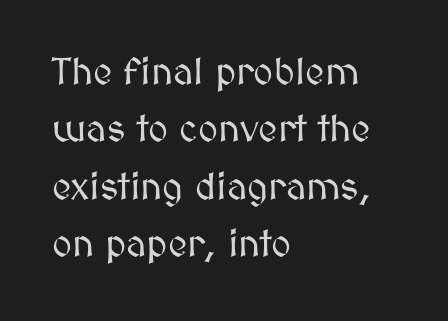
Q: Is the text italic (slanted)? A: No, it is upright.
Q: Is the text underlined? A: No.
Q: How is the paragraph aligned? A: Left-aligned.
Q: Is the spacing between letters normal or unusually wide? A: Normal.
Q: Is the spacing between lines tight, normal or loose? A: Normal.
Q: Width (condensed, normal, or wide)? A: Normal.
Q: Stroke contrast? A: Medium.
Q: x-height? A: Medium.
Q: Monospaced? A: No.
